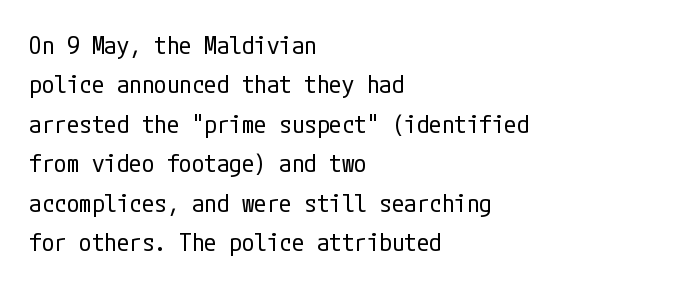
This block has exactly the height ordinary leading produces. Heft: none added — not bold. The face used here is rendered with its standard letterfit. Horizontally, the lines are justified to the leading edge only.
